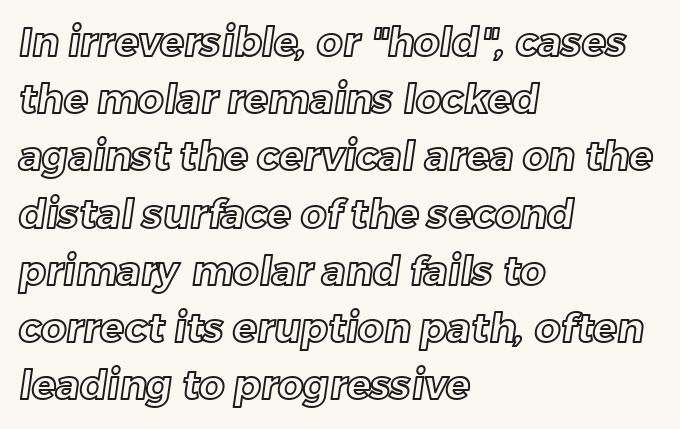
Q: Is the text underlined? A: No.
Q: How is the paragraph aligned? A: Left-aligned.
Q: Is the spacing between letters normal or unusually wide? A: Normal.
Q: Is the spacing between lines tight, normal or loose? A: Normal.
Q: Width (condensed, normal, or wide)? A: Normal.
Q: x-height? A: Medium.
Q: Monospaced? A: No.
